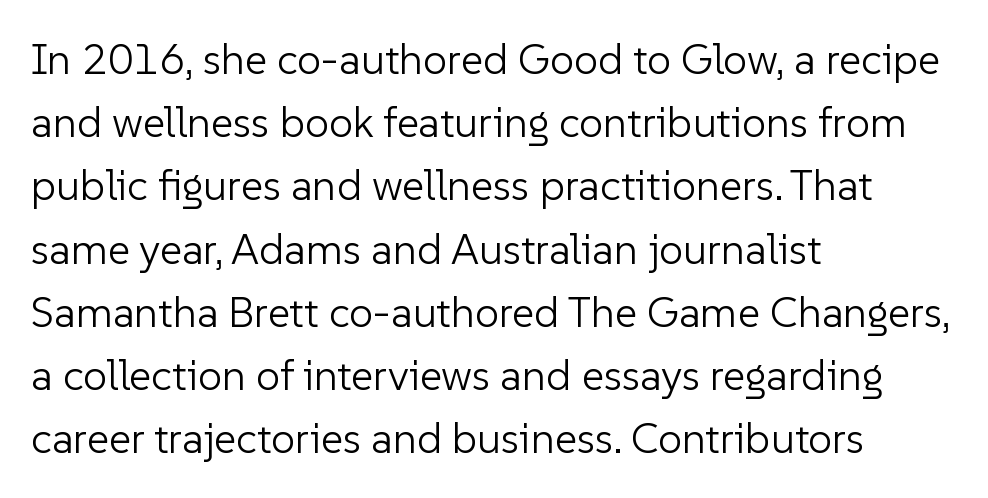
Q: Is the text bold? A: No.
Q: Is the text italic (slanted)? A: No, it is upright.
Q: Is the typeface a serif or a sans-serif typeface? A: Sans-serif.
Q: Is the text underlined? A: No.
Q: How is the paragraph aligned? A: Left-aligned.
Q: Is the spacing between letters normal or unusually wide? A: Normal.
Q: Is the spacing between lines tight, normal or loose? A: Normal.
Q: Width (condensed, normal, or wide)? A: Normal.
Q: Stroke contrast? A: Low.
Q: x-height? A: Medium.
Q: Monospaced? A: No.
